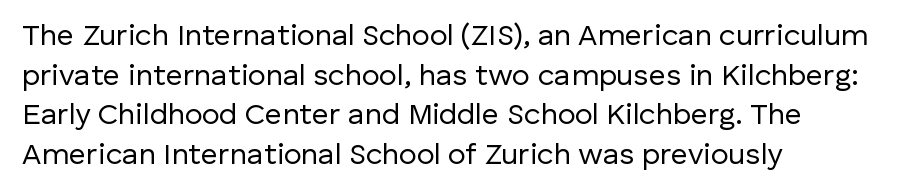
The image shows 30 px regular-weight sans-serif type, upright; set left-aligned, normal line spacing (1.32x), normal letter spacing, not underlined; low stroke contrast and a medium x-height.
